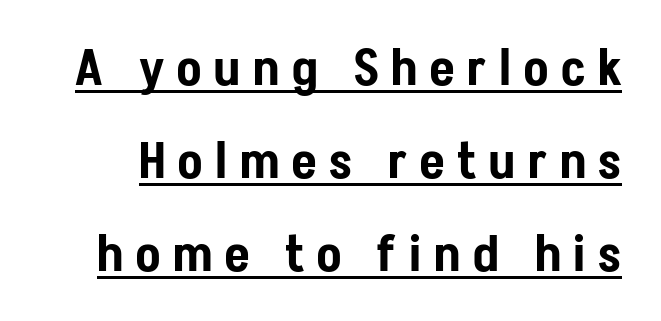
Do the characters align in a grid? No, the font is proportional. Is this a sans? Yes — the strokes have no serifs. Looks like someone drew a line under every word here. Tall strokes in this sample are plumb rather than angled.
